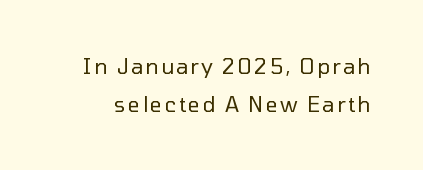
The weight would be labelled regular, book, light, or lighter still. The type sits square on the baseline with zero lean. Descenders are the only things crossing below the line.
